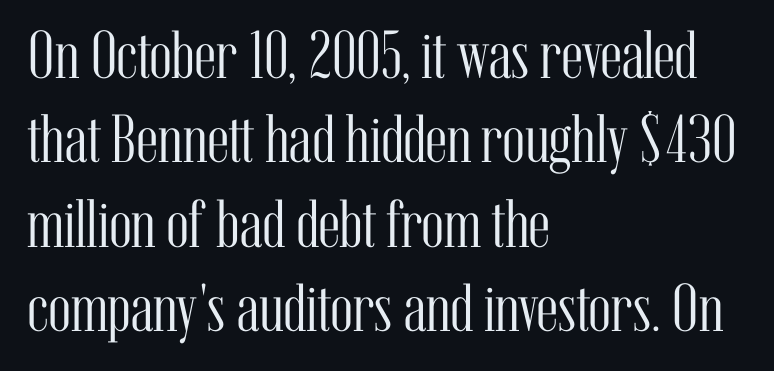
{"serif": "yes", "italic": "no", "bold": "no", "weight": "light", "width": "condensed", "stroke_contrast": "medium", "x_height": "medium", "monospaced": "no", "underline": "no", "align": "left", "line_spacing_ratio": 1.24, "letter_spacing": "normal", "letter_spacing_em": 0.0, "glyph_px": 68}
